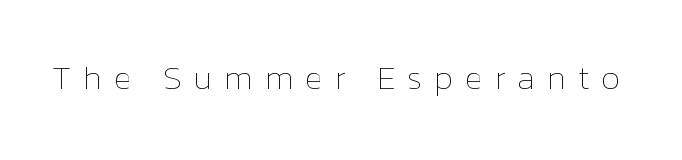
{"italic": "no", "bold": "no", "weight": "thin", "width": "normal", "stroke_contrast": "low", "x_height": "medium", "monospaced": "no", "underline": "no", "letter_spacing": "wide", "letter_spacing_em": 0.35, "glyph_px": 33}
